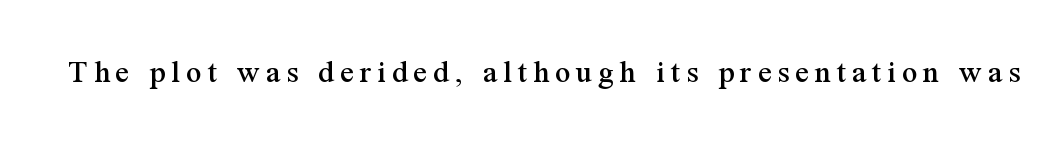
{"serif": "yes", "italic": "no", "width": "normal", "stroke_contrast": "medium", "x_height": "medium", "monospaced": "no", "underline": "no", "glyph_px": 34}
